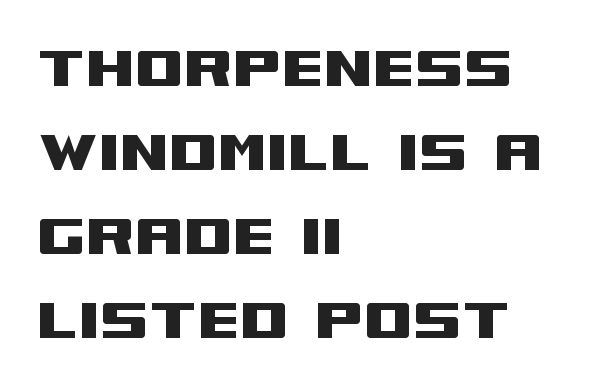
Q: Is the text italic (slanted)? A: No, it is upright.
Q: Is the typeface a serif or a sans-serif typeface? A: Sans-serif.
Q: Is the text underlined? A: No.
Q: How is the paragraph aligned? A: Left-aligned.
Q: Is the spacing between letters normal or unusually wide? A: Normal.
Q: Width (condensed, normal, or wide)? A: Wide.
Q: Stroke contrast? A: Medium.
Q: x-height? A: Large.
Q: Monospaced? A: No.
